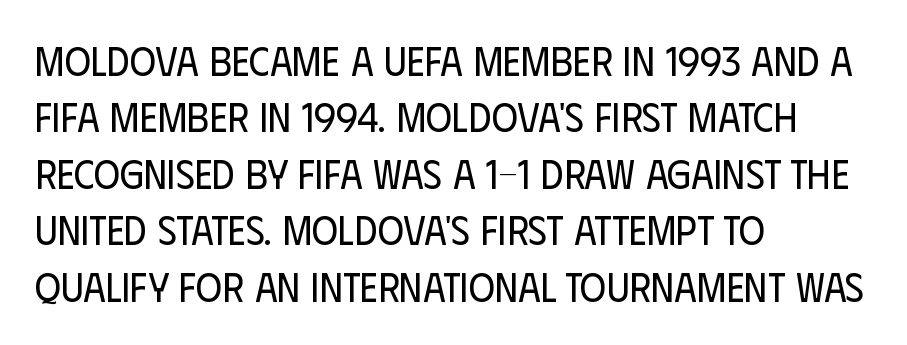
Q: Is the text bold? A: No.
Q: Is the text italic (slanted)? A: No, it is upright.
Q: Is the typeface a serif or a sans-serif typeface? A: Sans-serif.
Q: Is the text underlined? A: No.
Q: How is the paragraph aligned? A: Left-aligned.
Q: Is the spacing between letters normal or unusually wide? A: Normal.
Q: Is the spacing between lines tight, normal or loose? A: Normal.
Q: Width (condensed, normal, or wide)? A: Condensed.
Q: Stroke contrast? A: Low.
Q: x-height? A: Large.
Q: Monospaced? A: No.
